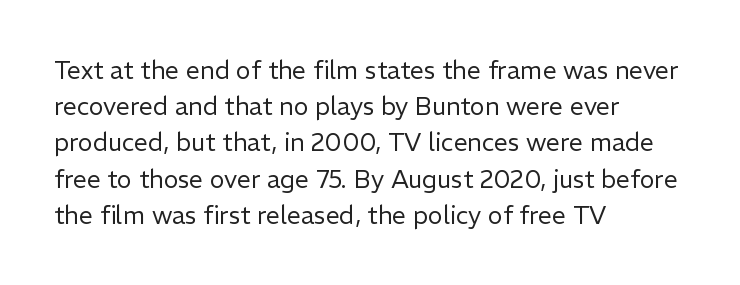
The cut favours lightness, reaching ordinary text weight at its darkest. Left-aligned paragraph, ragged on the right. There is no visible air inserted between adjacent glyphs. Has an underline been added? It has not. Upright lettering throughout. Leading matches the norm, producing a regular column.
